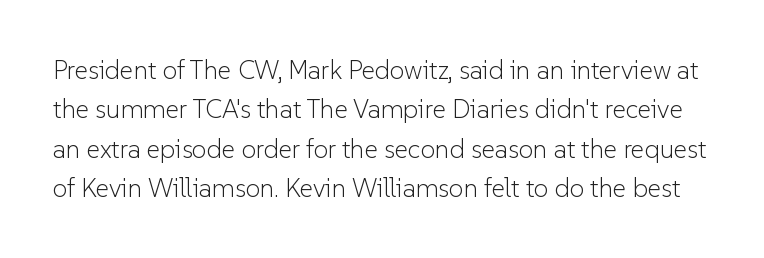
The image shows 26 px text type, upright; set normal line spacing (1.51x), normal letter spacing, not underlined.
